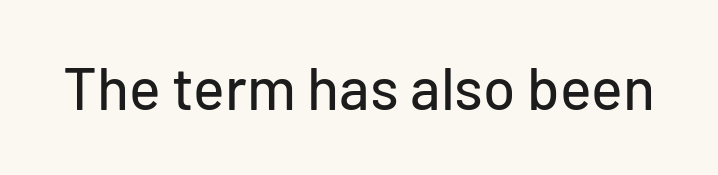
{"serif": "no", "italic": "no", "width": "normal", "stroke_contrast": "low", "x_height": "medium", "monospaced": "no", "underline": "no", "letter_spacing": "normal", "letter_spacing_em": 0.0, "glyph_px": 59}
